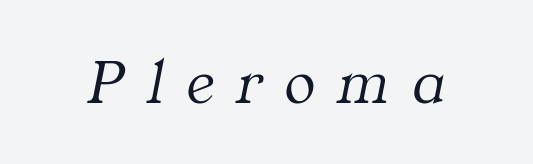
Q: Is the text bold? A: No.
Q: Is the text italic (slanted)? A: Yes, it leans right by about 11 degrees.
Q: Is the typeface a serif or a sans-serif typeface? A: Serif.
Q: Is the text underlined? A: No.
Q: Is the spacing between letters normal or unusually wide? A: Unusually wide.
Q: Width (condensed, normal, or wide)? A: Normal.
Q: Stroke contrast? A: Medium.
Q: x-height? A: Medium.
Q: Monospaced? A: No.
